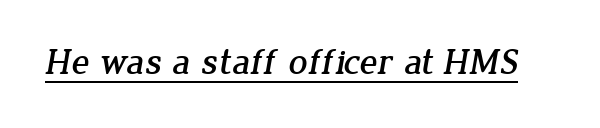
The image shows 37 px serif type; set normal letter spacing, underlined; low stroke contrast and a medium x-height.
